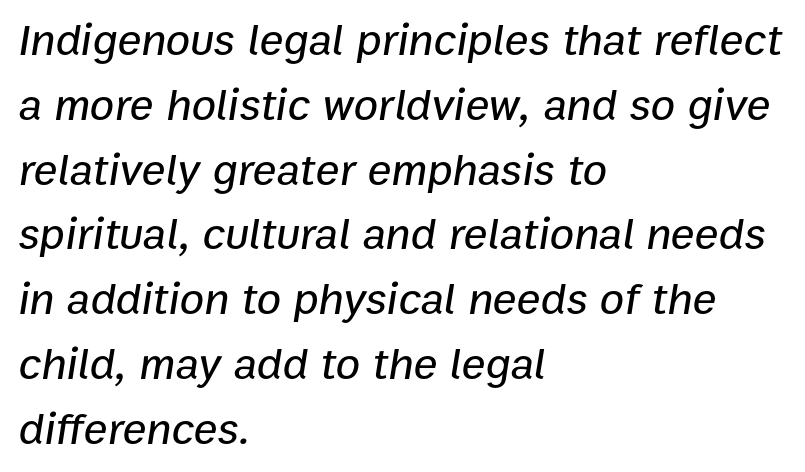
Q: Is the text italic (slanted)? A: Yes, it leans right by about 9 degrees.
Q: Is the text underlined? A: No.
Q: How is the paragraph aligned? A: Left-aligned.
Q: Is the spacing between letters normal or unusually wide? A: Normal.
Q: Is the spacing between lines tight, normal or loose? A: Normal.
Q: Width (condensed, normal, or wide)? A: Normal.
Q: Stroke contrast? A: Low.
Q: x-height? A: Medium.
Q: Monospaced? A: No.
